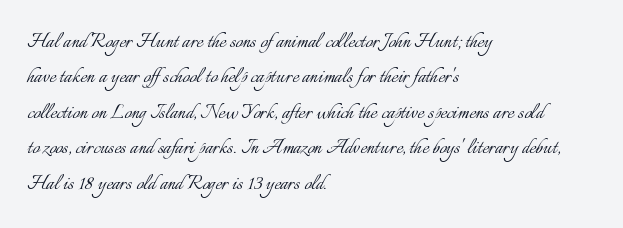
The image shows 25 px text type; set left-aligned, normal line spacing (1.42x), normal letter spacing, not underlined.
